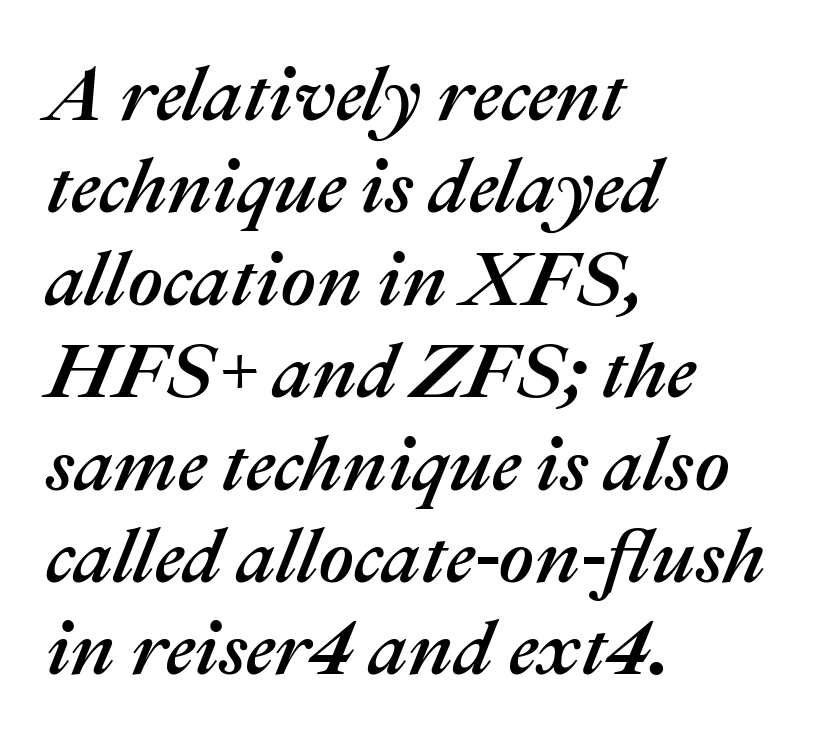
The image shows 77 px text type, italic (leaning right); set left-aligned, line spacing 1.2x, normal letter spacing, not underlined; medium stroke contrast and a medium x-height.
